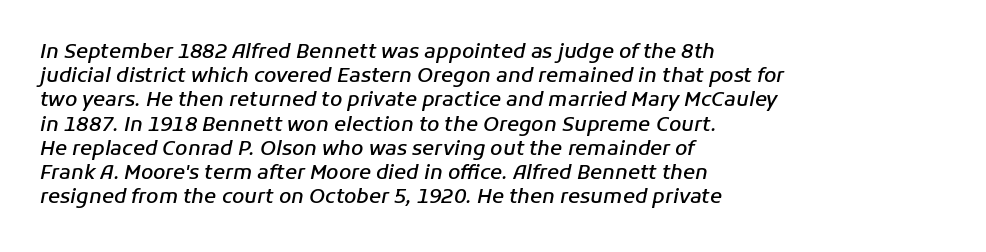
Q: Is the text bold? A: Semi-bold.
Q: Is the text italic (slanted)? A: Yes, it leans right by about 11 degrees.
Q: Is the text underlined? A: No.
Q: How is the paragraph aligned? A: Left-aligned.
Q: Is the spacing between letters normal or unusually wide? A: Normal.
